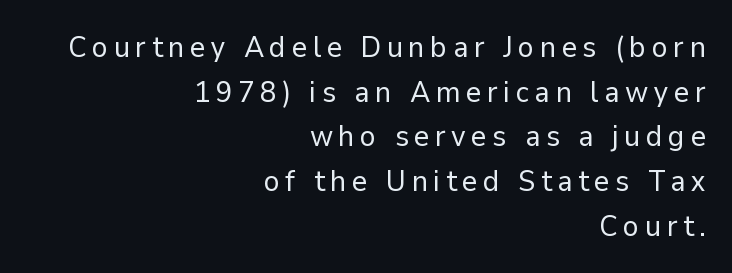
The image shows 30 px regular-weight sans-serif type, upright; set right-aligned, normal line spacing (1.49x), not underlined; low stroke contrast and a medium x-height.
